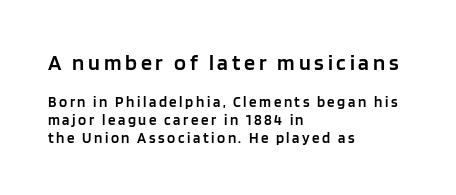
The image shows 22 px text type, upright; set left-aligned, line spacing 1.2x, not underlined; the first (top) block is 1.47x larger.
